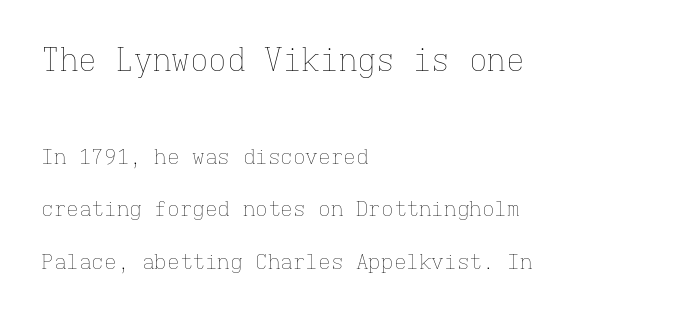
{"italic": "no", "bold": "no", "weight": "thin", "width": "normal", "stroke_contrast": "low", "x_height": "medium", "monospaced": "yes", "underline": "no", "align": "left", "line_spacing": "loose", "line_spacing_ratio": 2.49, "letter_spacing": "normal", "letter_spacing_em": 0.0, "larger_block": "first", "size_ratio": 1.48, "glyph_px": 31}
